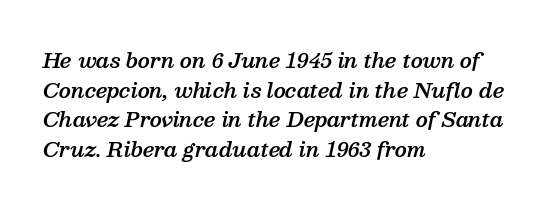
The image shows 20 px text type, italic (leaning right); set left-aligned, normal line spacing (1.48x), normal letter spacing, not underlined.
